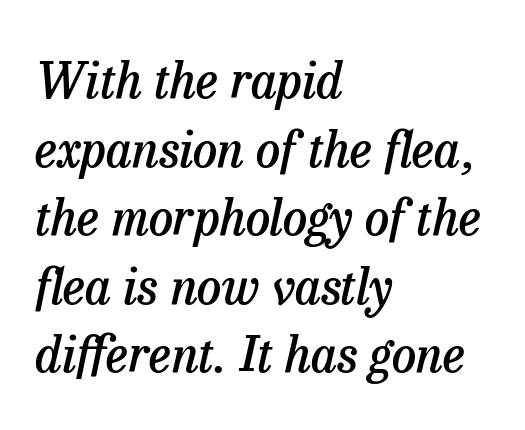
The image shows 49 px semibold serif type, italic (leaning right); set left-aligned, normal line spacing (1.4x), normal letter spacing, not underlined; low stroke contrast and a medium x-height.
